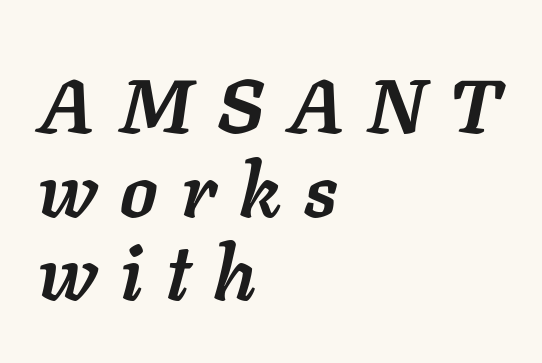
Q: Is the text bold? A: Yes.
Q: Is the text italic (slanted)? A: Yes, it leans right by about 11 degrees.
Q: Is the text underlined? A: No.
Q: How is the paragraph aligned? A: Left-aligned.
Q: Is the spacing between letters normal or unusually wide? A: Unusually wide.
Q: Is the spacing between lines tight, normal or loose? A: Tight.
Q: Width (condensed, normal, or wide)? A: Normal.
Q: Stroke contrast? A: Low.
Q: x-height? A: Medium.
Q: Monospaced? A: No.
